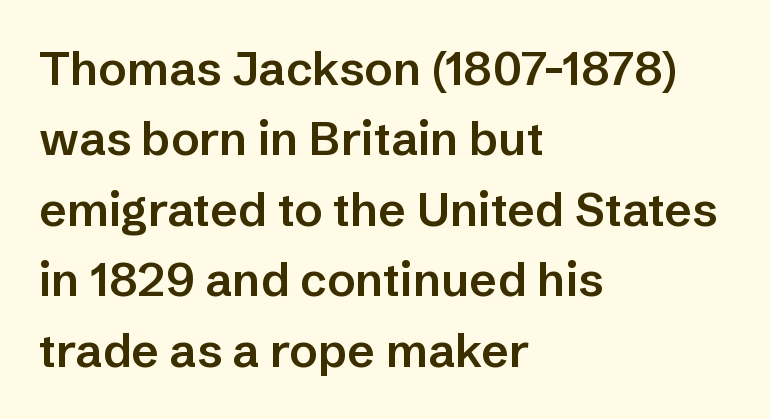
Vertical spacing — default. Semibold letterforms, between regular and bold. Proportional: the letters do not fall into vertical columns. Ordinary non-slanted type is in use. The setting favours the left margin, as ordinary paragraphs usually do.
